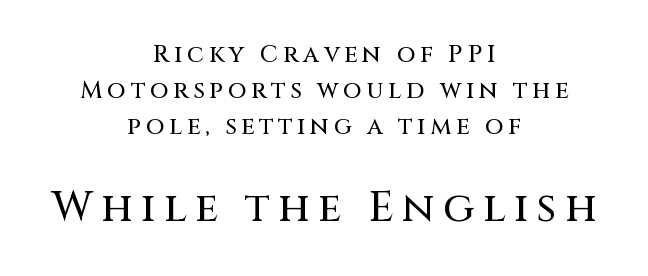
The image shows 42 px sans-serif type, upright; set centered, normal line spacing (1.51x), unusually wide letter spacing (+0.2 em), not underlined; the second (bottom) block is 1.75x larger; medium stroke contrast and a large x-height.
